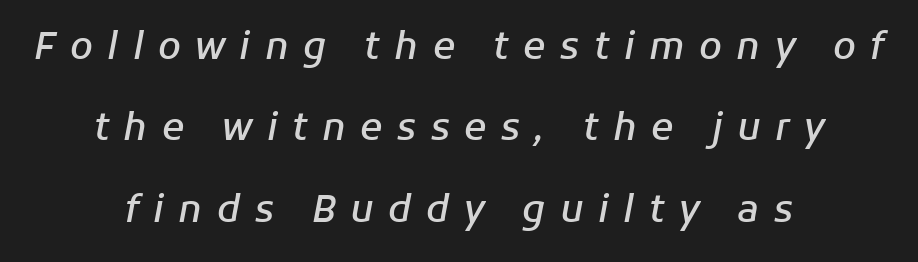
The image shows 37 px semibold type, italic (leaning right); set centered, loose line spacing (2.2x), unusually wide letter spacing (+0.39 em), not underlined; low stroke contrast and a medium x-height.
